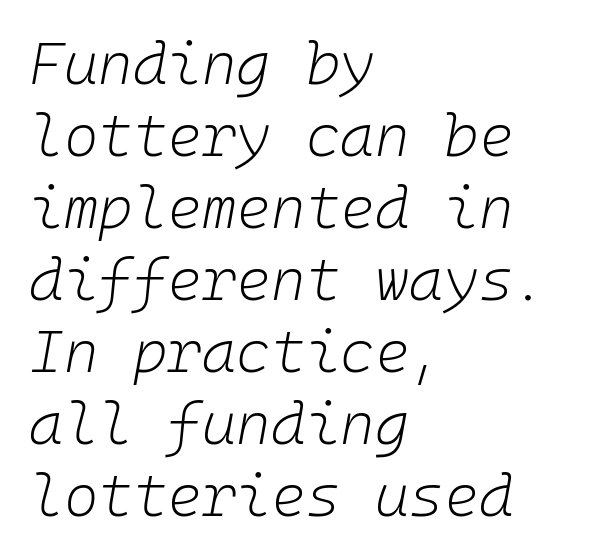
The image shows 59 px light type, italic (leaning right); set left-aligned, line spacing 1.22x, normal letter spacing, not underlined; low stroke contrast and a medium x-height.
